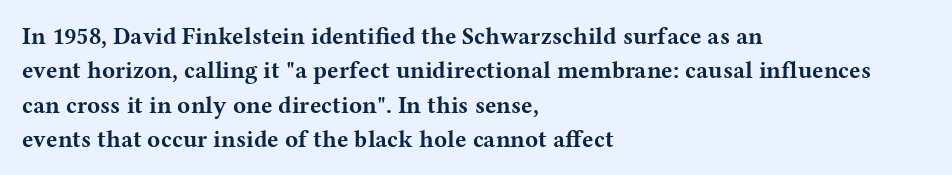
The image shows 24 px bold type, upright; set left-aligned, normal line spacing (1.43x), normal letter spacing, not underlined.
